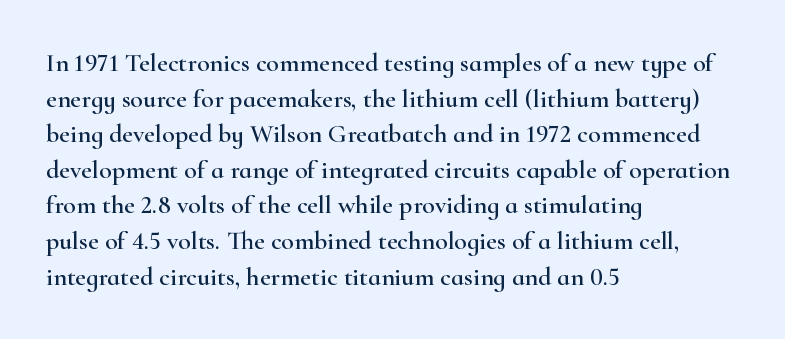
{"italic": "no", "underline": "no", "align": "left", "line_spacing": "normal", "line_spacing_ratio": 1.37, "letter_spacing": "normal", "letter_spacing_em": 0.0, "glyph_px": 26}
